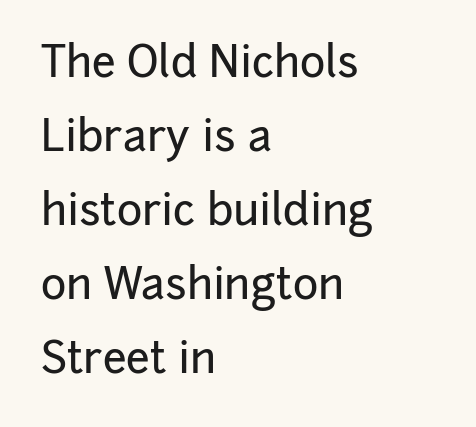
Just letters on the line, the space beneath them empty. Note the varied advance widths — an 'i' is clearly narrower than an 'm'. Leftover space on each line is placed entirely after the last word. The rendering keeps characters at their native spacing.
